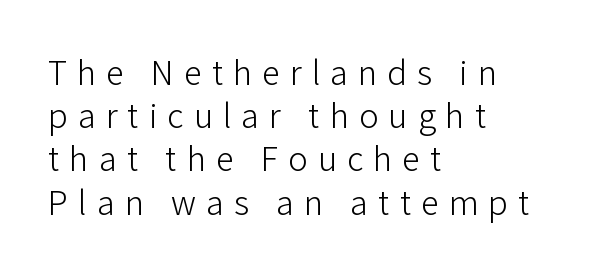
The image shows 36 px light sans-serif type, upright; set left-aligned, line spacing 1.2x, unusually wide letter spacing (+0.28 em), not underlined; low stroke contrast and a medium x-height.
